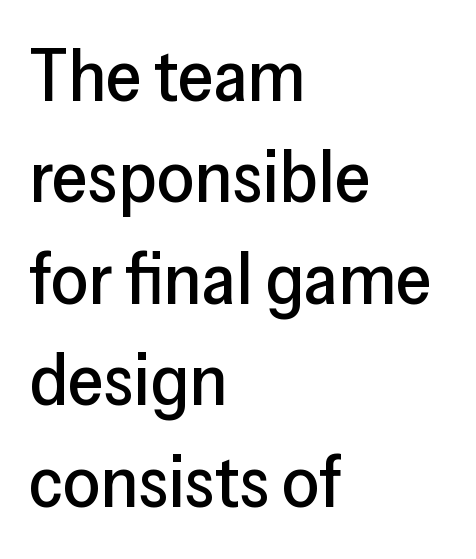
Regular leading. Italic? Not at all — the glyphs are vertical. If you drew a ruler down the left edge, every line would touch it. You can tell from the bare stems that sans-serif type was used. The passage shown is typed in a proportional face where columns would drift.
